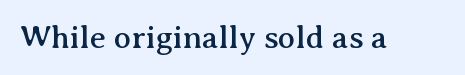
Q: Is the text italic (slanted)? A: No, it is upright.
Q: Is the typeface a serif or a sans-serif typeface? A: Serif.
Q: Is the text underlined? A: No.
Q: Is the spacing between letters normal or unusually wide? A: Normal.
Q: Width (condensed, normal, or wide)? A: Normal.
Q: Stroke contrast? A: Medium.
Q: x-height? A: Medium.
Q: Monospaced? A: No.
